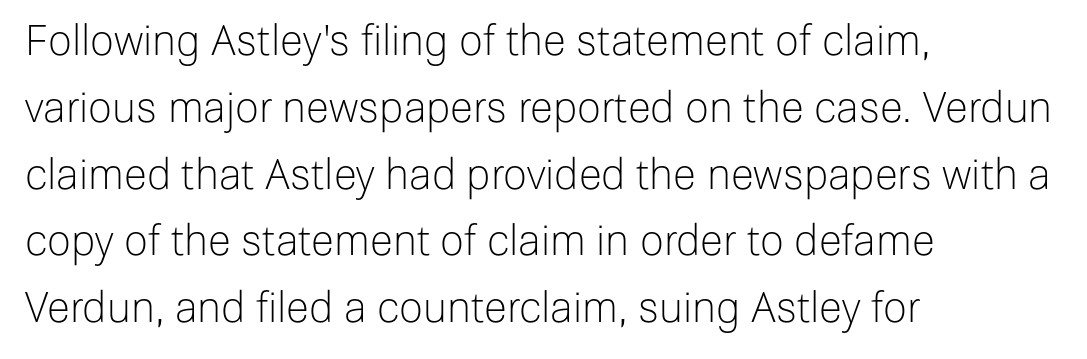
The image shows 42 px light sans-serif type, upright; set left-aligned, normal line spacing (1.59x), normal letter spacing, not underlined; low stroke contrast and a medium x-height.
